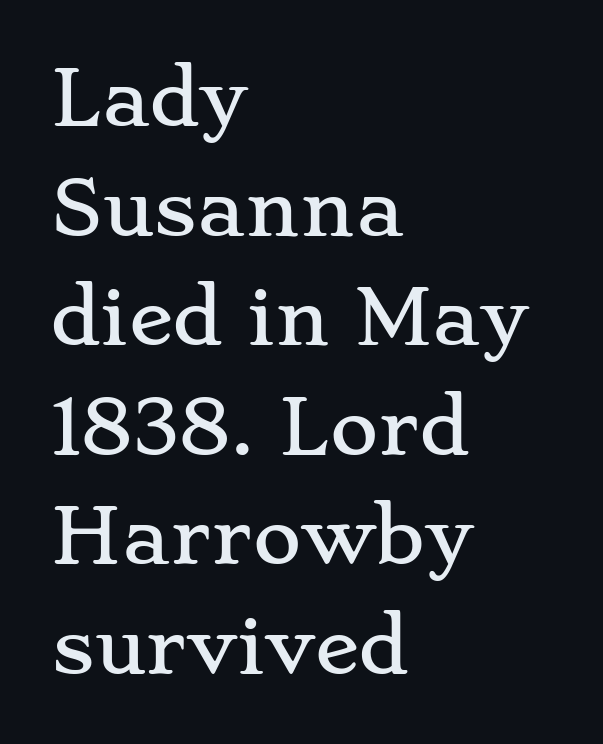
{"serif": "yes", "italic": "no", "width": "wide", "stroke_contrast": "low", "x_height": "small", "monospaced": "no", "underline": "no", "align": "left", "line_spacing": "normal", "line_spacing_ratio": 1.48, "letter_spacing": "normal", "letter_spacing_em": 0.0, "glyph_px": 74}
